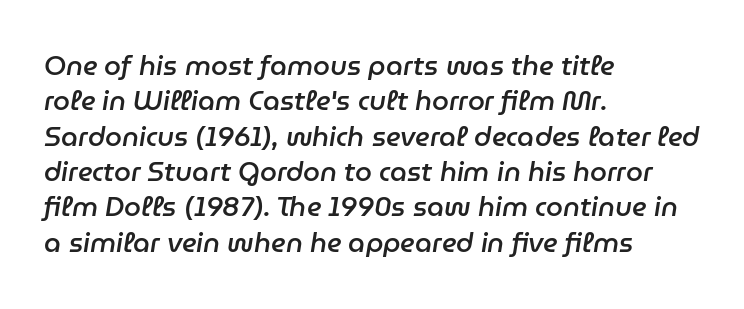
Honestly, the row spacing looks completely unremarkable. Between one letter and the next there's only the usual sliver of space. An italicized treatment has been applied to the whole sample. Underlining? Definitely not there.
